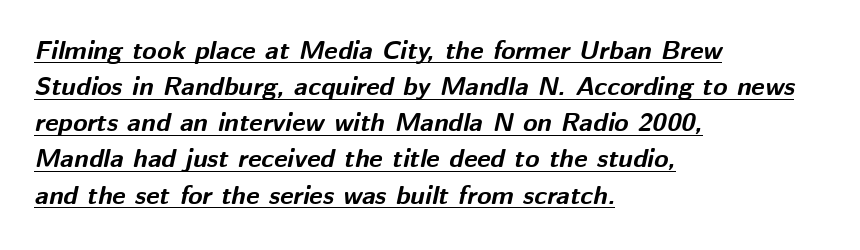
The image shows 26 px bold type, italic (leaning right); set left-aligned, normal line spacing (1.39x), normal letter spacing, underlined.
